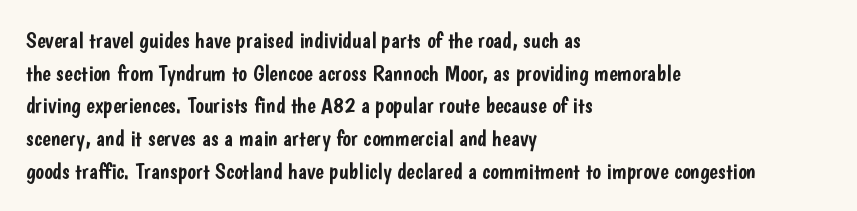
The image shows 23 px text type, upright; set left-aligned, normal line spacing (1.42x), normal letter spacing, not underlined.
